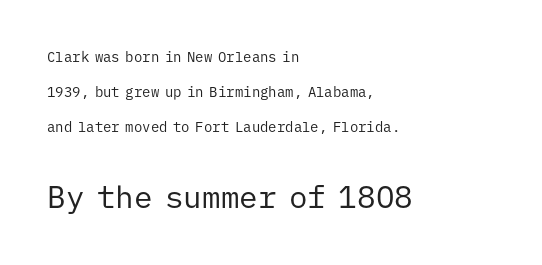
Q: Is the text bold? A: No.
Q: Is the text italic (slanted)? A: No, it is upright.
Q: Is the typeface a serif or a sans-serif typeface? A: Sans-serif.
Q: Is the text underlined? A: No.
Q: How is the paragraph aligned? A: Left-aligned.
Q: Is the spacing between letters normal or unusually wide? A: Normal.
Q: Is the spacing between lines tight, normal or loose? A: Loose.
Q: Which block of text is set in a larger size, the first (top) or the second (bottom)? A: The second (bottom) one.
Q: Width (condensed, normal, or wide)? A: Normal.
Q: Stroke contrast? A: Low.
Q: x-height? A: Medium.
Q: Monospaced? A: Yes.
